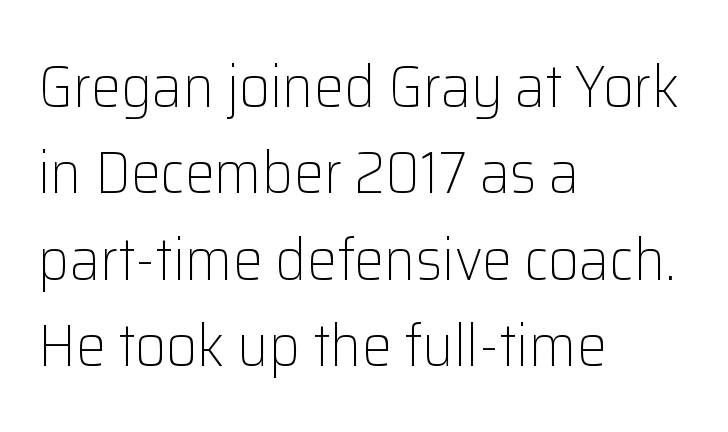
Quick note: interline space is typical. Ascenders rise straight up at ninety degrees. Every row of glyphs begins at an identical x-position on the left. This reads as an unemphasized weight, regular at the heaviest. Descender tails drop into unmarked territory.
